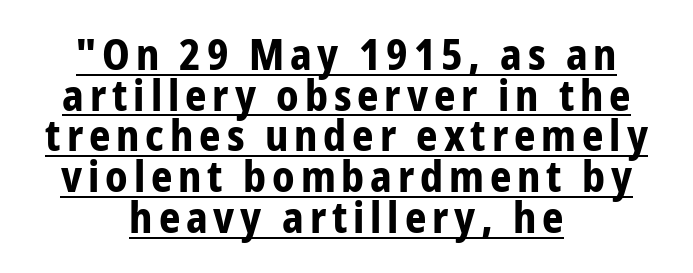
The image shows 42 px bold, condensed sans-serif type, upright; set centered, tight line spacing (0.97x), underlined; low stroke contrast and a medium x-height.
